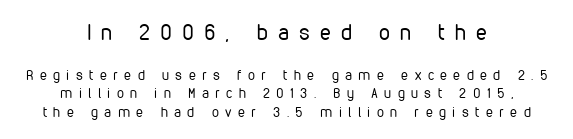
Characters remain perfectly vertical along every line. Evenly set lines give the paragraph a standard silhouette. Short note: letters widely spaced. Look at the glyph heights: the upper group is clearly the bigger setting.
